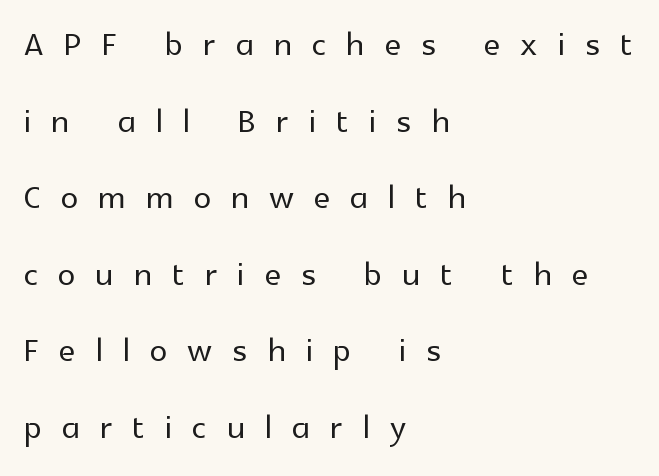
Plain, unruled lines of type. These lines are rendered in a variable-pitch font. Teacher's note: observe the even left margin — that is flush-left alignment. To sum up the face: it is a sans, with no serifs. Is the letter spacing exaggerated? Yes — the characters are pushed far apart.
